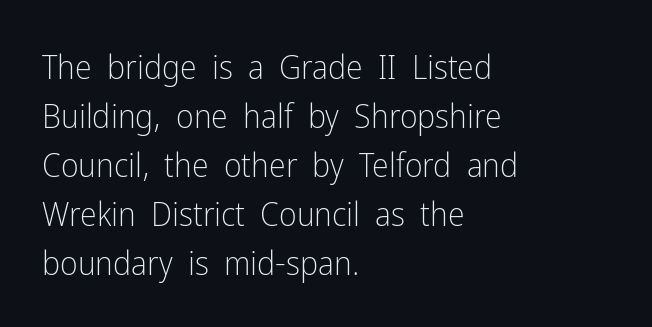
{"serif": "no", "italic": "no", "bold": "no", "weight": "light", "width": "condensed", "stroke_contrast": "low", "x_height": "medium", "monospaced": "no", "underline": "no", "align": "left", "line_spacing": "normal", "line_spacing_ratio": 1.44, "letter_spacing": "normal", "letter_spacing_em": 0.0, "glyph_px": 34}
